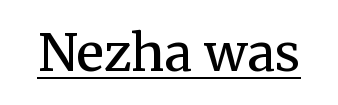
The rendering uses natural spacing where letterforms have individual widths. There is no visible air inserted between adjacent glyphs. This sample carries an underscore along the baseline area. Regarding serifs, this sample has them. These lines were composed using upright roman letters.
